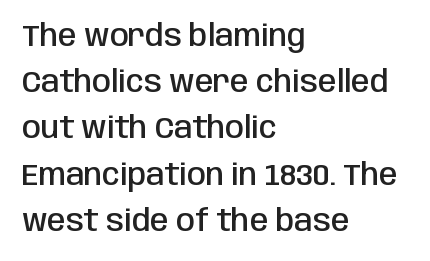
Left-aligned paragraph, ragged on the right. Is the letter spacing exaggerated? No — it looks like the ordinary default. Examine the stroke ends and you'll find no serifs. The type sits square on the baseline with zero lean. Regarding leading, the lines here are spaced in the standard way. This sample has the flowing, uneven cadence of proportional lettering.
